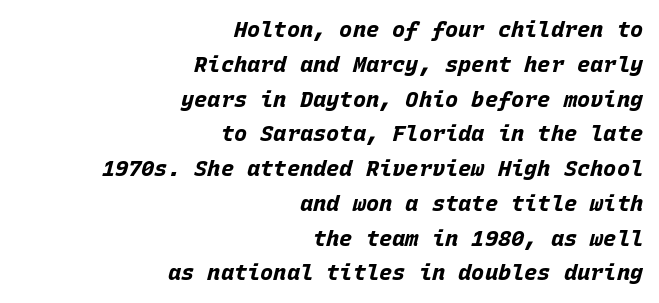
{"italic": "yes", "lean": "right", "slant_degrees": 15, "bold": "yes", "underline": "no", "align": "right", "line_spacing": "normal", "line_spacing_ratio": 1.58, "letter_spacing": "normal", "letter_spacing_em": 0.0, "glyph_px": 22}
